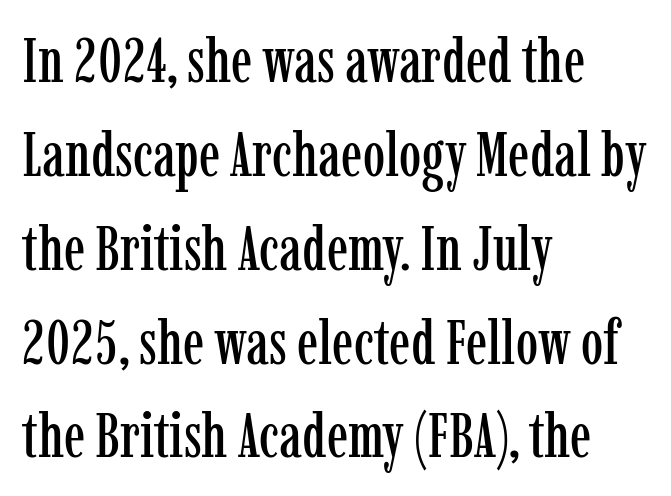
Q: Is the text italic (slanted)? A: No, it is upright.
Q: Is the typeface a serif or a sans-serif typeface? A: Serif.
Q: Is the text underlined? A: No.
Q: How is the paragraph aligned? A: Left-aligned.
Q: Is the spacing between letters normal or unusually wide? A: Normal.
Q: Is the spacing between lines tight, normal or loose? A: Normal.
Q: Width (condensed, normal, or wide)? A: Condensed.
Q: Stroke contrast? A: Low.
Q: x-height? A: Medium.
Q: Monospaced? A: No.
